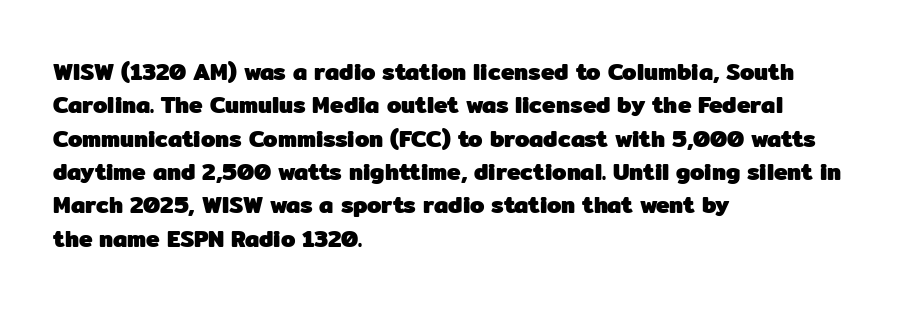
Q: Is the text bold? A: Yes.
Q: Is the text italic (slanted)? A: No, it is upright.
Q: Is the text underlined? A: No.
Q: How is the paragraph aligned? A: Left-aligned.
Q: Is the spacing between letters normal or unusually wide? A: Normal.
Q: Is the spacing between lines tight, normal or loose? A: Normal.
